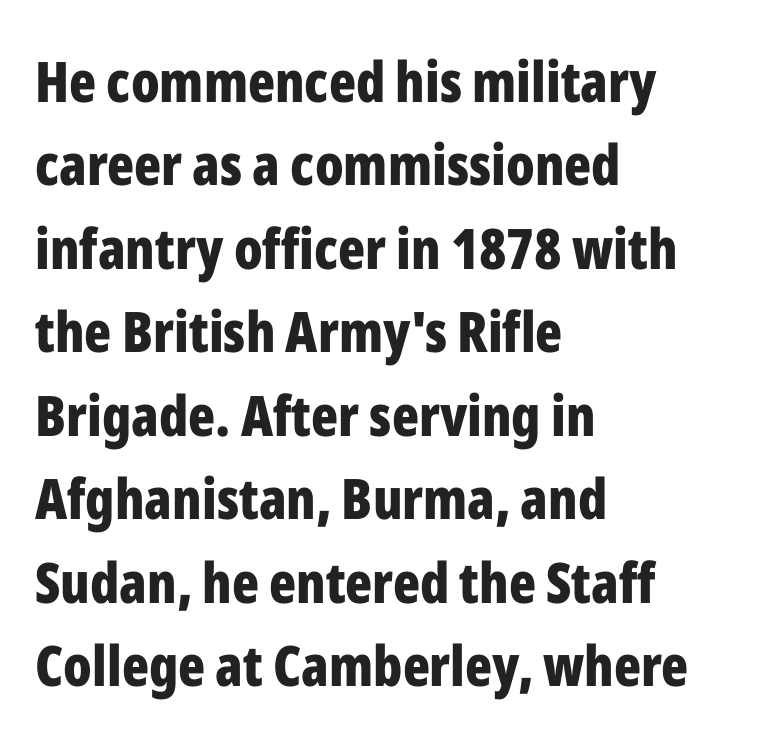
Is this a fixed-width face? No — the glyphs have proportional, varying widths. The gaps between neighbouring characters are ordinary and unremarkable. Letterform terminals end flat and unadorned throughout the passage. Any mark beneath the type? The region is blank. In terms of leading, this rendering sits right in the middle. Heft: maximum for text — a bold.
